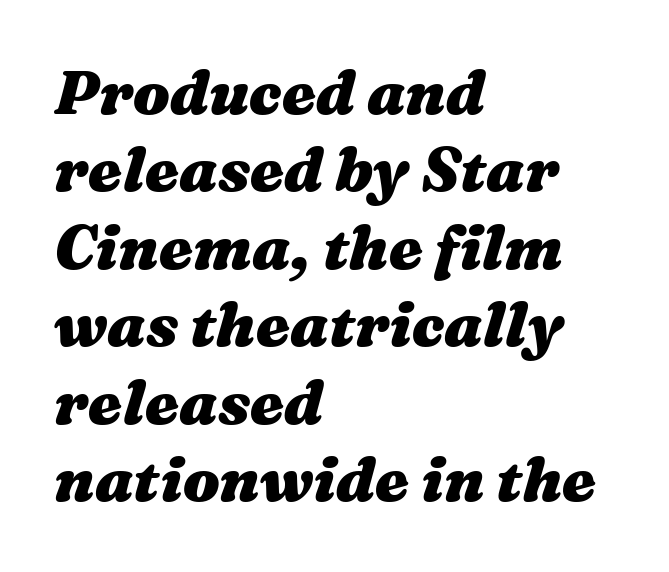
{"italic": "yes", "lean": "right", "slant_degrees": 16, "bold": "yes", "weight": "heavy", "width": "wide", "stroke_contrast": "medium", "x_height": "medium", "monospaced": "no", "underline": "no", "align": "left", "line_spacing": "normal", "line_spacing_ratio": 1.27, "letter_spacing": "normal", "letter_spacing_em": 0.0, "glyph_px": 61}
